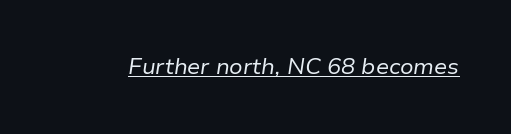
{"italic": "yes", "lean": "right", "slant_degrees": 9, "bold": "no", "underline": "yes", "letter_spacing": "normal", "letter_spacing_em": 0.0, "glyph_px": 21}
